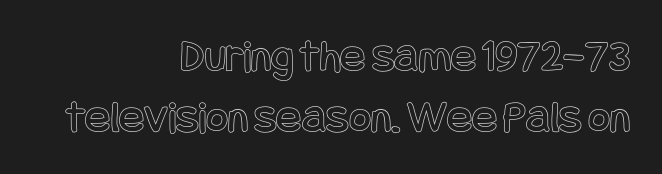
The image shows 47 px condensed type, upright; set right-aligned, normal line spacing (1.3x), normal letter spacing, not underlined; a large x-height.
